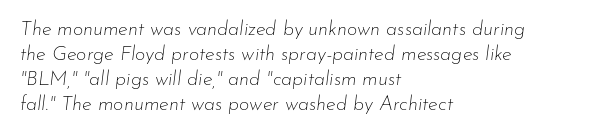
Q: Is the text bold? A: No.
Q: Is the text italic (slanted)? A: Yes, it leans right by about 7 degrees.
Q: Is the text underlined? A: No.
Q: How is the paragraph aligned? A: Left-aligned.
Q: Is the spacing between letters normal or unusually wide? A: Normal.
Q: Is the spacing between lines tight, normal or loose? A: Normal.
